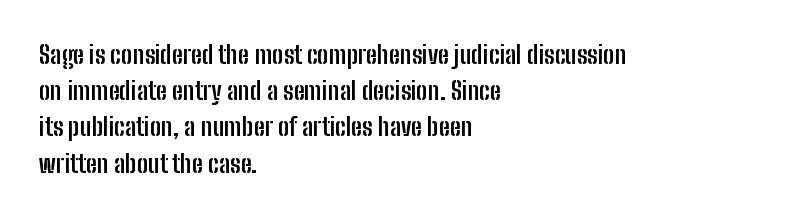
The image shows 25 px bold type, upright; set left-aligned, normal line spacing (1.45x), normal letter spacing, not underlined.
